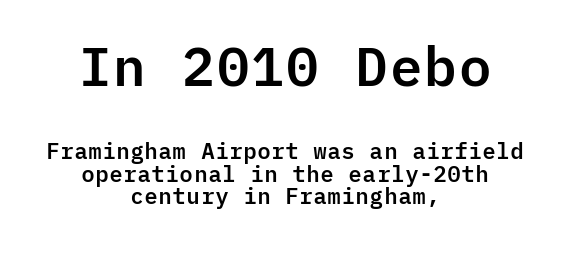
Q: Is the text italic (slanted)? A: No, it is upright.
Q: Is the typeface a serif or a sans-serif typeface? A: Sans-serif.
Q: Is the text underlined? A: No.
Q: How is the paragraph aligned? A: Centered.
Q: Is the spacing between letters normal or unusually wide? A: Normal.
Q: Is the spacing between lines tight, normal or loose? A: Tight.
Q: Which block of text is set in a larger size, the first (top) or the second (bottom)? A: The first (top) one.
Q: Width (condensed, normal, or wide)? A: Normal.
Q: Stroke contrast? A: Low.
Q: x-height? A: Medium.
Q: Monospaced? A: Yes.
